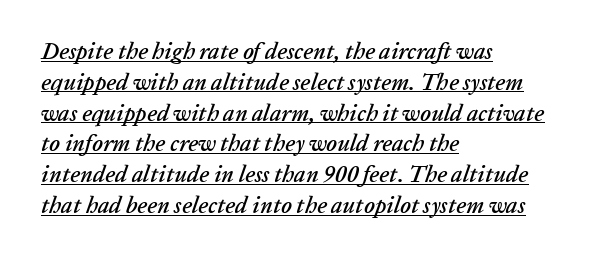
The image shows 23 px text type, italic (leaning right); set left-aligned, normal line spacing (1.34x), normal letter spacing, underlined.
